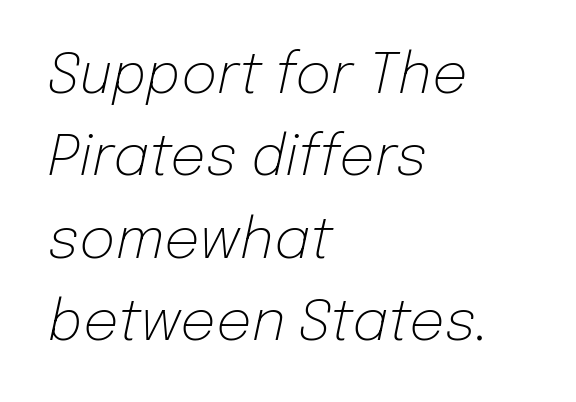
Q: Is the text bold? A: No.
Q: Is the text italic (slanted)? A: Yes, it leans right by about 12 degrees.
Q: Is the text underlined? A: No.
Q: How is the paragraph aligned? A: Left-aligned.
Q: Is the spacing between letters normal or unusually wide? A: Normal.
Q: Is the spacing between lines tight, normal or loose? A: Normal.
Q: Width (condensed, normal, or wide)? A: Normal.
Q: Stroke contrast? A: Low.
Q: x-height? A: Medium.
Q: Monospaced? A: No.
